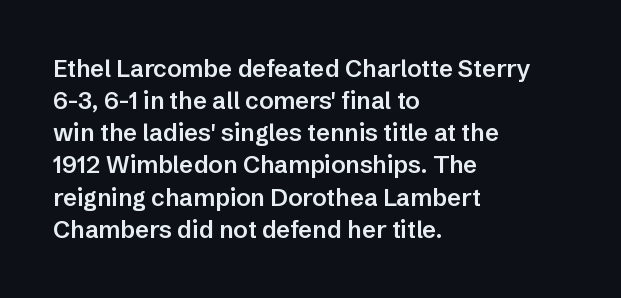
Q: Is the text bold? A: Semi-bold.
Q: Is the text italic (slanted)? A: No, it is upright.
Q: Is the text underlined? A: No.
Q: How is the paragraph aligned? A: Left-aligned.
Q: Is the spacing between letters normal or unusually wide? A: Normal.
Q: Is the spacing between lines tight, normal or loose? A: Normal.
